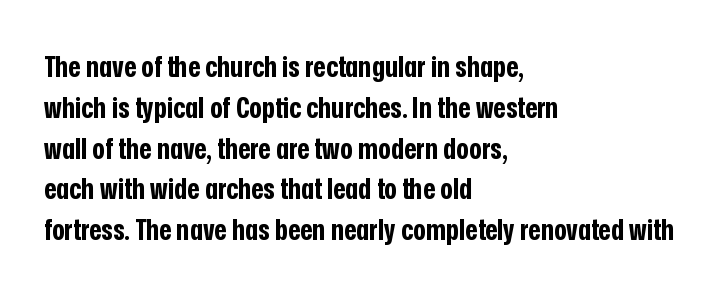
Q: Is the text bold? A: Yes.
Q: Is the text italic (slanted)? A: No, it is upright.
Q: Is the typeface a serif or a sans-serif typeface? A: Sans-serif.
Q: Is the text underlined? A: No.
Q: How is the paragraph aligned? A: Left-aligned.
Q: Is the spacing between letters normal or unusually wide? A: Normal.
Q: Is the spacing between lines tight, normal or loose? A: Normal.
Q: Width (condensed, normal, or wide)? A: Condensed.
Q: Stroke contrast? A: Low.
Q: x-height? A: Medium.
Q: Monospaced? A: No.
